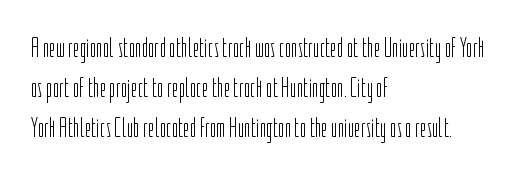
{"serif": "no", "italic": "no", "bold": "no", "weight": "light", "width": "condensed", "stroke_contrast": "low", "x_height": "medium", "monospaced": "no", "underline": "no", "align": "left", "line_spacing": "normal", "line_spacing_ratio": 1.42, "letter_spacing": "normal", "letter_spacing_em": 0.0, "glyph_px": 28}
